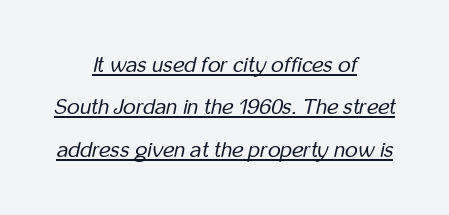
Q: Is the text bold? A: No.
Q: Is the text italic (slanted)? A: Yes, it leans right by about 12 degrees.
Q: Is the text underlined? A: Yes.
Q: How is the paragraph aligned? A: Centered.
Q: Is the spacing between letters normal or unusually wide? A: Normal.
Q: Is the spacing between lines tight, normal or loose? A: Loose.
